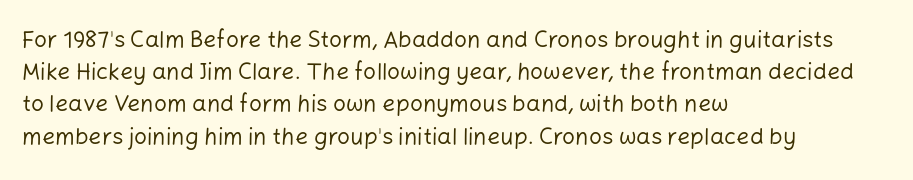
The image shows 23 px text type, upright; set left-aligned, normal line spacing (1.4x), normal letter spacing, not underlined.
